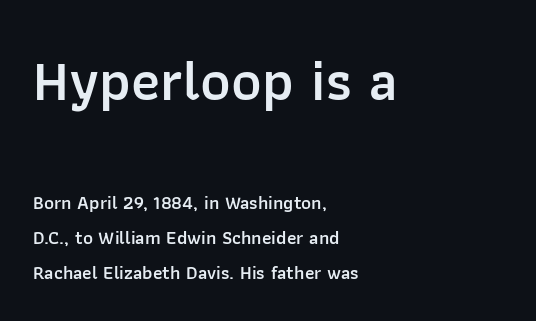
The image shows 58 px semibold sans-serif type, upright; set left-aligned, line spacing 1.85x, normal letter spacing, not underlined; the first (top) block is 3.05x larger; low stroke contrast and a medium x-height.
